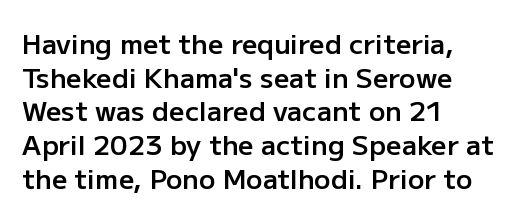
{"italic": "no", "bold": "semi", "underline": "no", "align": "left", "line_spacing": "normal", "line_spacing_ratio": 1.25, "letter_spacing": "normal", "letter_spacing_em": 0.0, "glyph_px": 27}
